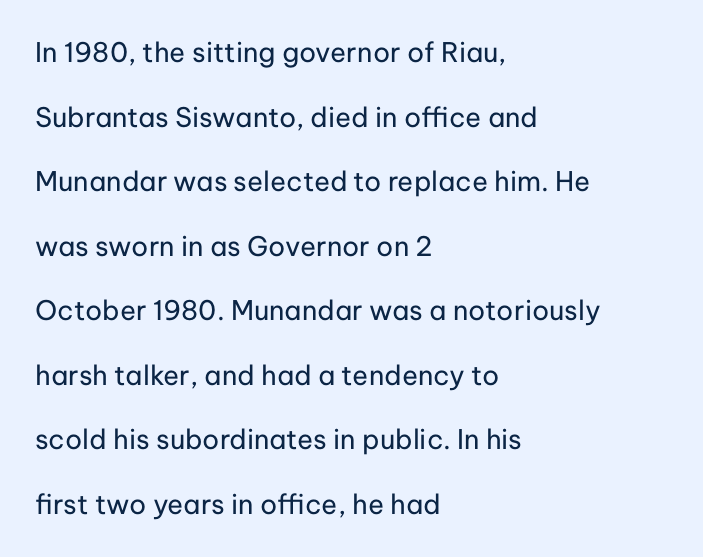
Q: Is the text bold? A: No.
Q: Is the text italic (slanted)? A: No, it is upright.
Q: Is the text underlined? A: No.
Q: How is the paragraph aligned? A: Left-aligned.
Q: Is the spacing between letters normal or unusually wide? A: Normal.
Q: Is the spacing between lines tight, normal or loose? A: Loose.
